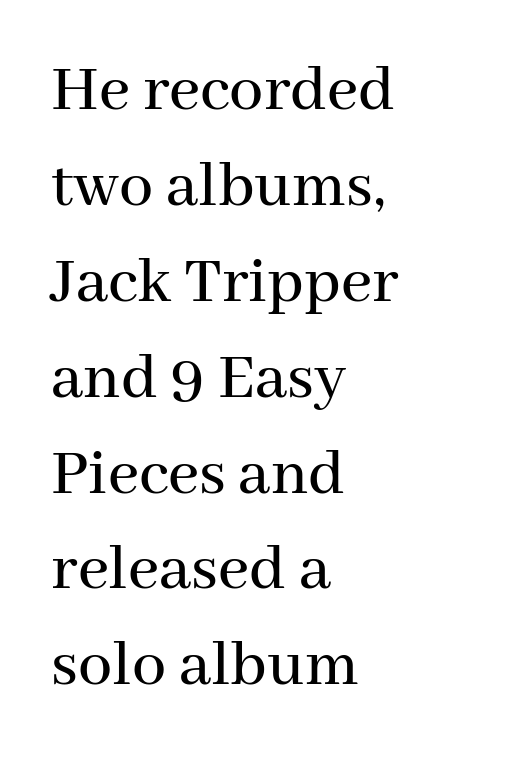
The image shows 68 px serif type, upright; set left-aligned, normal line spacing (1.41x), normal letter spacing, not underlined; medium stroke contrast and a medium x-height.
